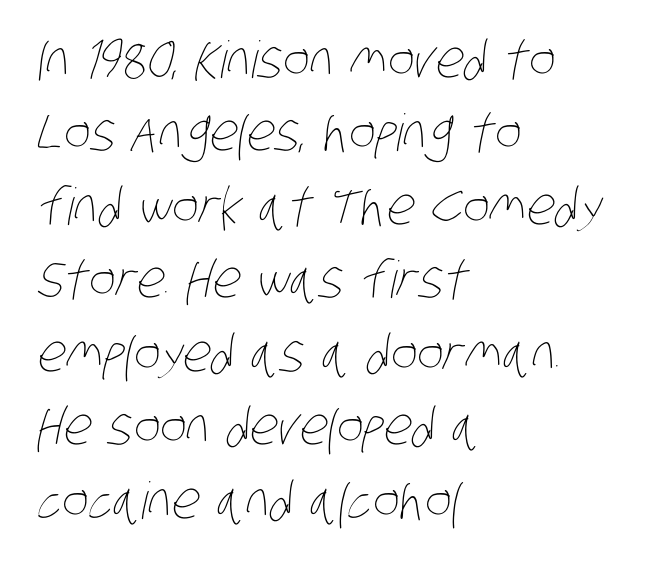
Here the glyphs are tracked normally, forming tight word shapes. The rag falls on the right side of this text block. The specimen omits any rule beneath the text block's lines. The face used here is proportionally spaced, like ordinary book or web type. Does the leading feel generous? No, just average.
